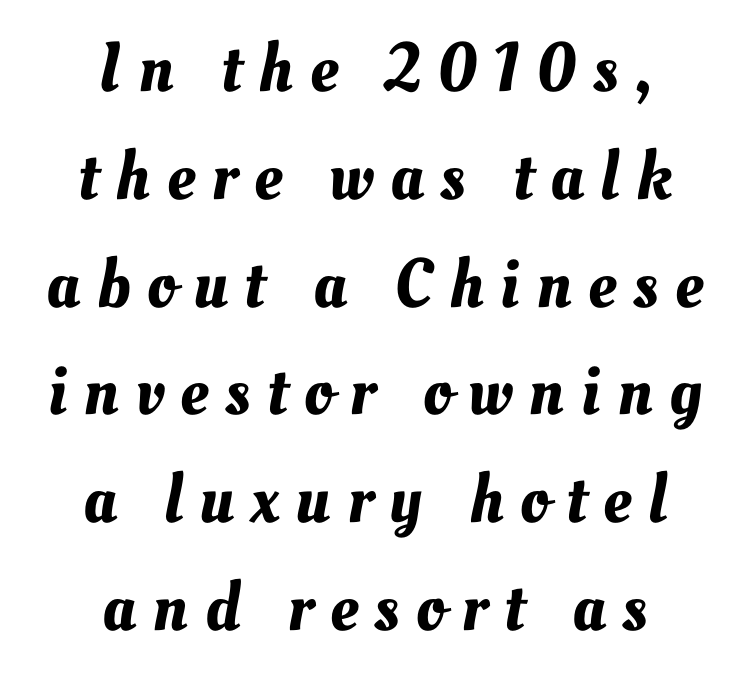
{"width": "normal", "stroke_contrast": "medium", "x_height": "small", "monospaced": "no", "underline": "no", "align": "center", "line_spacing": "normal", "line_spacing_ratio": 1.54, "letter_spacing": "wide", "letter_spacing_em": 0.24, "glyph_px": 70}
